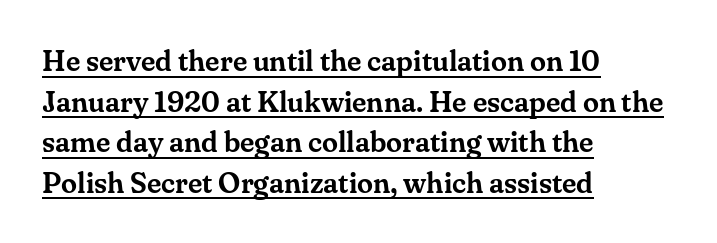
{"serif": "yes", "italic": "no", "width": "normal", "stroke_contrast": "medium", "x_height": "small", "monospaced": "no", "underline": "yes", "align": "left", "line_spacing": "normal", "line_spacing_ratio": 1.4, "letter_spacing": "normal", "letter_spacing_em": 0.0, "glyph_px": 29}
